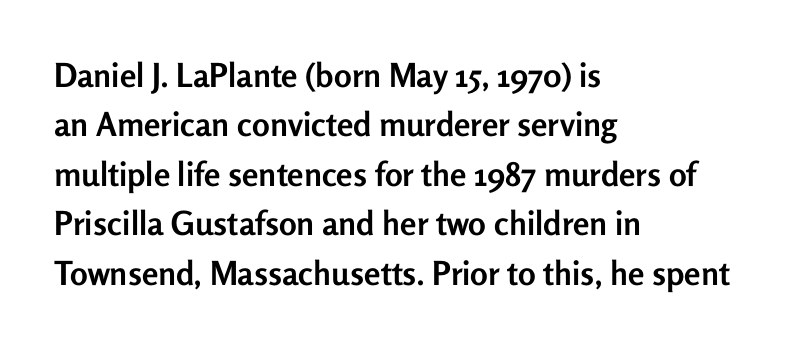
The image shows 33 px semibold sans-serif type, upright; set left-aligned, normal line spacing (1.5x), normal letter spacing, not underlined; low stroke contrast and a medium x-height.
